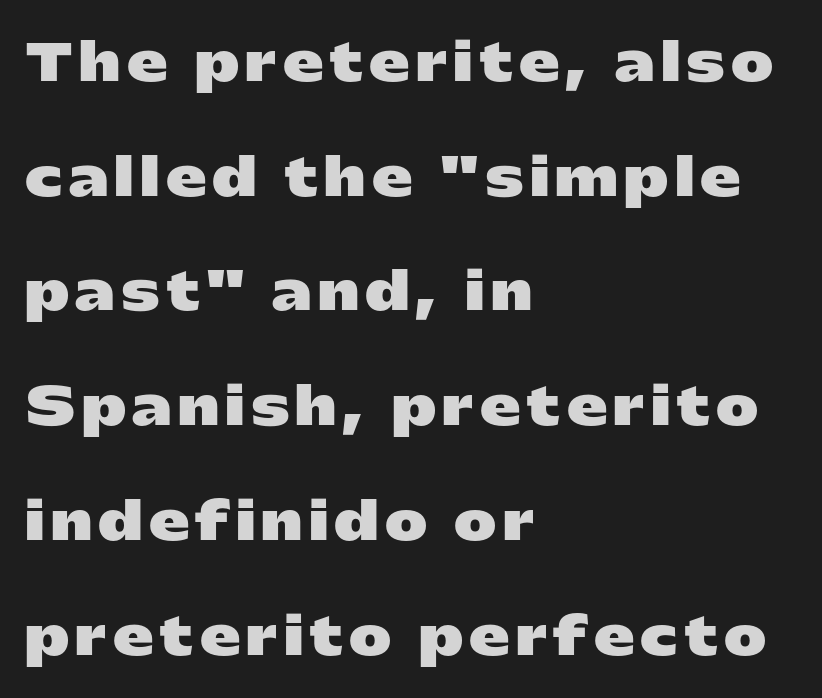
Underlining? Definitely not there. Typeset ragged right — the left edge is the straight one. The rendering uses a large line-height, opening up the rows. Note the varied advance widths — an 'i' is clearly narrower than an 'm'. Heft: maximum for text — a bold.
